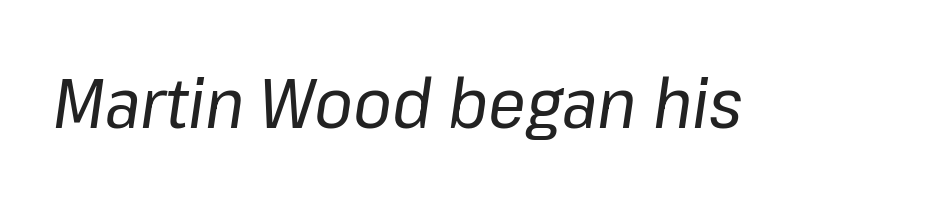
No extra ink here — the face is not bold. Note the varied advance widths — an 'i' is clearly narrower than an 'm'. The baseline area is clear. Here the glyphs are tracked normally, forming tight word shapes. Every character sits at an angle, as italics do.
